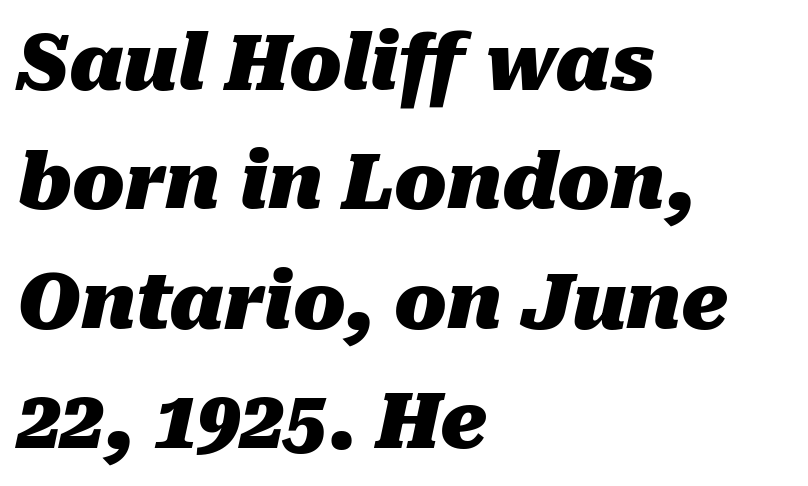
The image shows 77 px heavy type, italic (leaning right); set left-aligned, normal line spacing (1.55x), normal letter spacing, not underlined; medium stroke contrast and a medium x-height.
